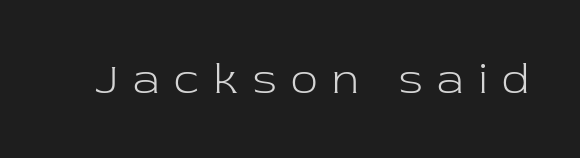
Think of a printed novel: that variable character pitch is what you see here. The string is rendered with underlining switched off. The passage shown has open, widely tracked lettering throughout. Heft: none added — not bold. The lettering holds an erect, upright posture throughout. The font family rendered here belongs to the serif group.
